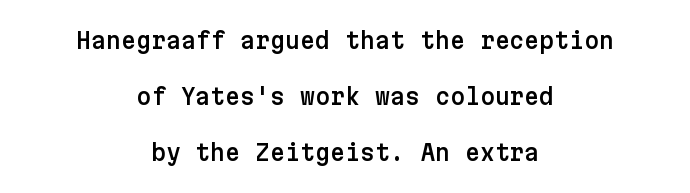
The image shows 23 px text type, upright; set centered, loose line spacing (2.44x), normal letter spacing, not underlined.
